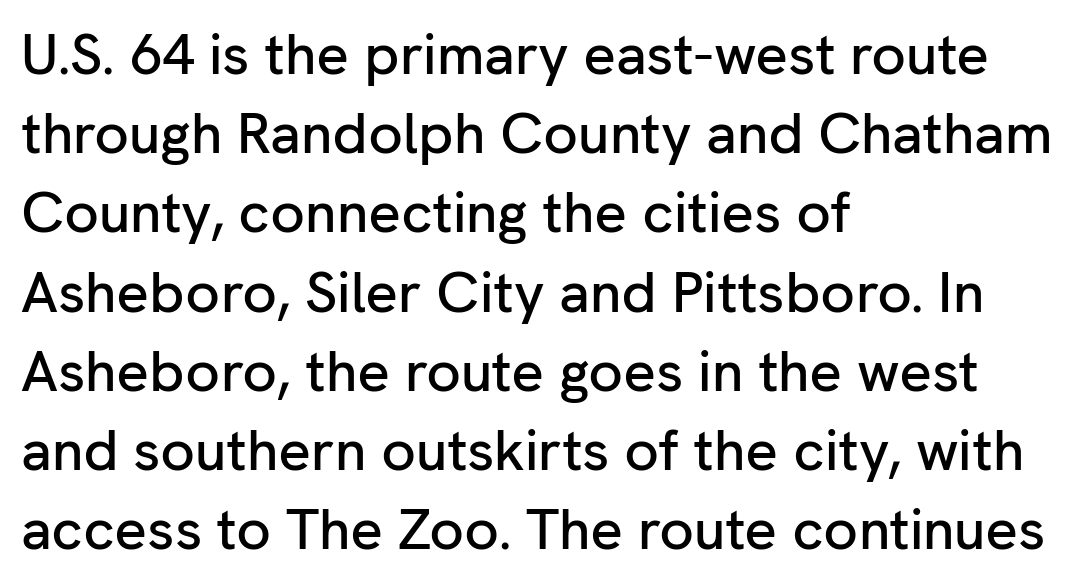
{"serif": "no", "italic": "no", "width": "normal", "stroke_contrast": "low", "x_height": "medium", "monospaced": "no", "underline": "no", "align": "left", "line_spacing": "normal", "line_spacing_ratio": 1.39, "letter_spacing": "normal", "letter_spacing_em": 0.0, "glyph_px": 57}
